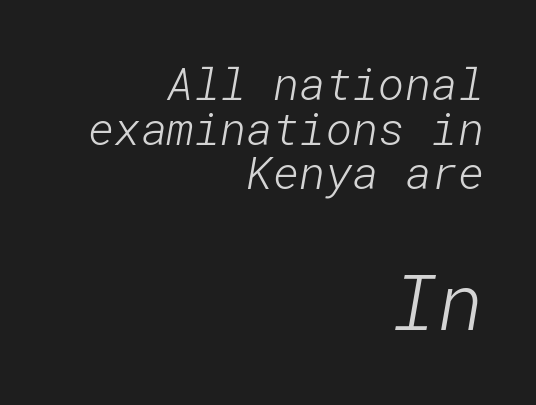
Q: Is the text bold? A: No.
Q: Is the typeface a serif or a sans-serif typeface? A: Sans-serif.
Q: Is the text underlined? A: No.
Q: How is the paragraph aligned? A: Right-aligned.
Q: Is the spacing between letters normal or unusually wide? A: Normal.
Q: Is the spacing between lines tight, normal or loose? A: Tight.
Q: Which block of text is set in a larger size, the first (top) or the second (bottom)? A: The second (bottom) one.
Q: Width (condensed, normal, or wide)? A: Normal.
Q: Stroke contrast? A: Low.
Q: x-height? A: Medium.
